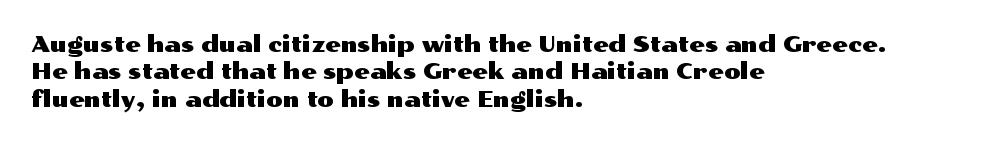
Q: Is the text italic (slanted)? A: No, it is upright.
Q: Is the text underlined? A: No.
Q: How is the paragraph aligned? A: Left-aligned.
Q: Is the spacing between letters normal or unusually wide? A: Normal.
